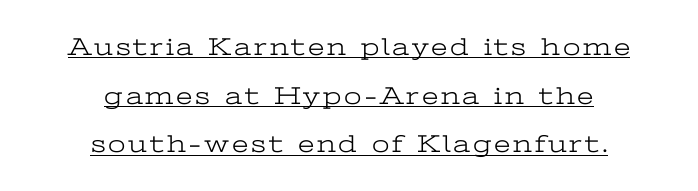
A great deal of white space separates one row of letters from the next. The font is comparable to plain body text, perhaps lighter. Emphasis is given by a line drawn under the lettering. A typesetter would mark this as roman, not italic.
